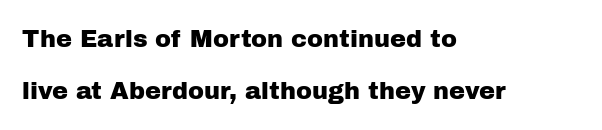
Q: Is the text italic (slanted)? A: No, it is upright.
Q: Is the text underlined? A: No.
Q: How is the paragraph aligned? A: Left-aligned.
Q: Is the spacing between letters normal or unusually wide? A: Normal.
Q: Is the spacing between lines tight, normal or loose? A: Loose.
